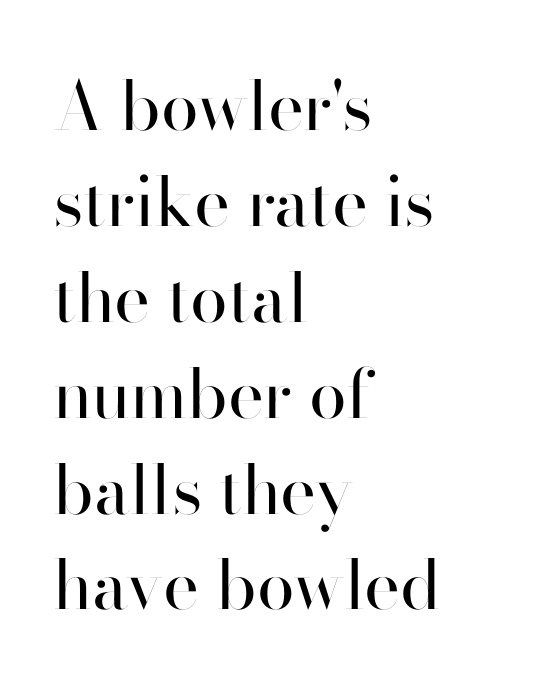
{"serif": "no", "italic": "no", "bold": "no", "weight": "regular", "width": "normal", "stroke_contrast": "high", "x_height": "small", "monospaced": "no", "underline": "no", "align": "left", "line_spacing": "normal", "line_spacing_ratio": 1.41, "letter_spacing": "normal", "letter_spacing_em": 0.0, "glyph_px": 68}
